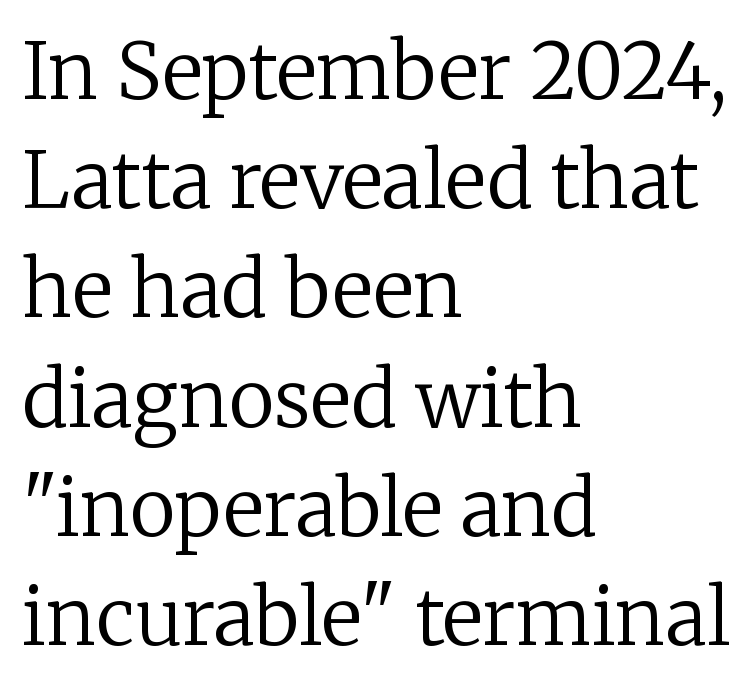
The image shows 78 px regular-weight serif type, upright; set left-aligned, normal line spacing (1.4x), normal letter spacing, not underlined; low stroke contrast and a medium x-height.
